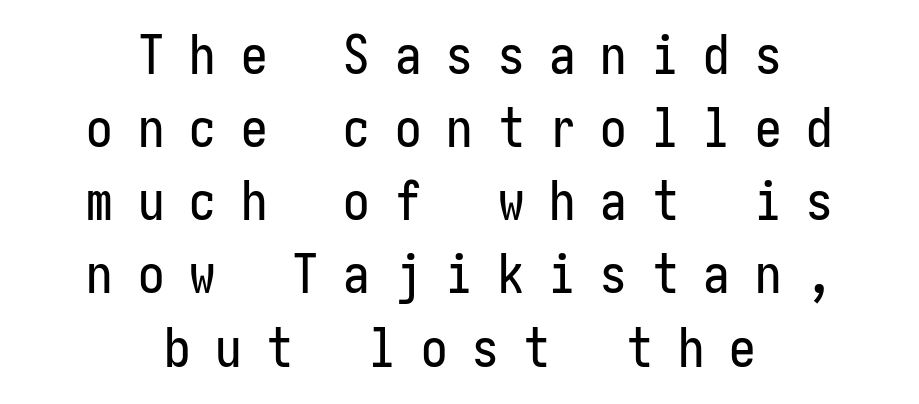
The type is letterspaced generously, with wide tracking. This sample uses an upright cut, with every glyph sitting square on the baseline. The passage shown is not underscored anywhere. The text block is weighted toward neither margin, spreading evenly from the middle. Line spacing here is normal. Typographically, this falls in the sans-serif category.
